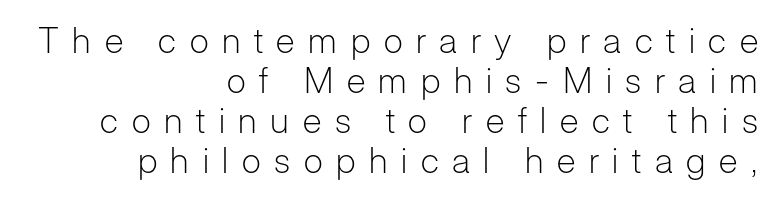
The image shows 35 px light sans-serif type, upright; set right-aligned, tight line spacing (1.14x), unusually wide letter spacing (+0.39 em), not underlined; low stroke contrast and a medium x-height.
